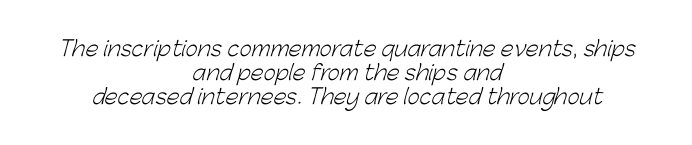
{"bold": "no", "underline": "no", "align": "center", "line_spacing": "tight", "line_spacing_ratio": 1.14, "letter_spacing": "normal", "letter_spacing_em": 0.0, "glyph_px": 21}
